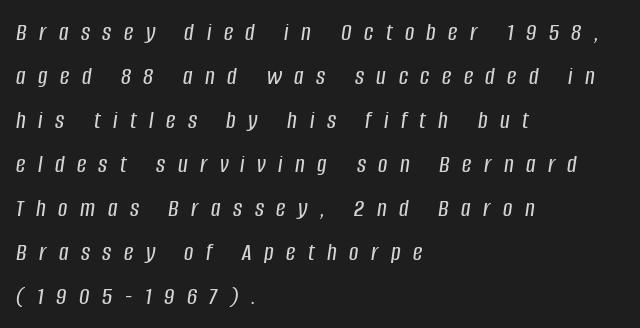
Q: Is the text italic (slanted)? A: Yes, it leans right by about 8 degrees.
Q: Is the text underlined? A: No.
Q: How is the paragraph aligned? A: Left-aligned.
Q: Is the spacing between letters normal or unusually wide? A: Unusually wide.
Q: Is the spacing between lines tight, normal or loose? A: Normal.
